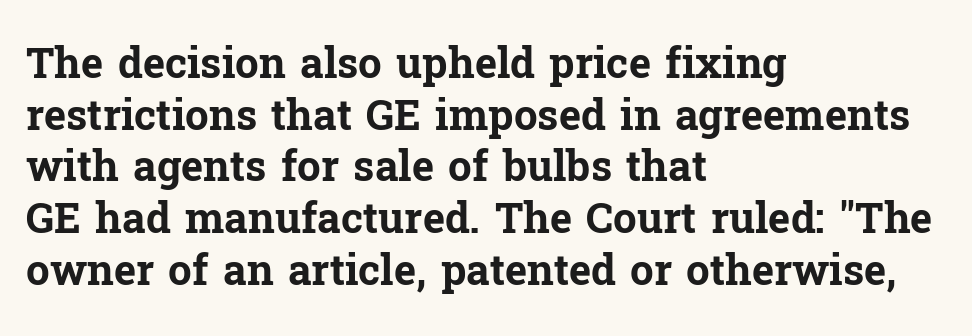
{"serif": "yes", "italic": "no", "bold": "yes", "weight": "bold", "width": "normal", "stroke_contrast": "low", "x_height": "medium", "monospaced": "no", "underline": "no", "align": "left", "line_spacing_ratio": 1.23, "letter_spacing": "normal", "letter_spacing_em": 0.0, "glyph_px": 42}
